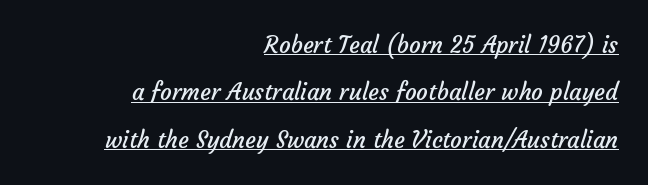
The passage shown is not bold in any degree. What's the leading like? Stretched, with rows far apart. Glance below the letters and you will spot a drawn line. Horizontally, the lines are justified to the trailing edge only. Letter spacing: default.
